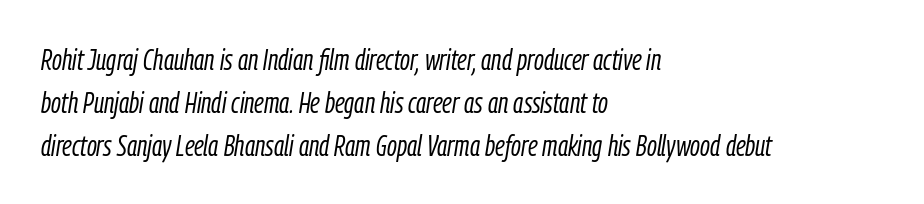
Q: Is the text bold? A: No.
Q: Is the text italic (slanted)? A: Yes, it leans right by about 9 degrees.
Q: Is the text underlined? A: No.
Q: How is the paragraph aligned? A: Left-aligned.
Q: Is the spacing between letters normal or unusually wide? A: Normal.
Q: Is the spacing between lines tight, normal or loose? A: Normal.
Q: Width (condensed, normal, or wide)? A: Condensed.
Q: Stroke contrast? A: Low.
Q: x-height? A: Medium.
Q: Monospaced? A: No.
